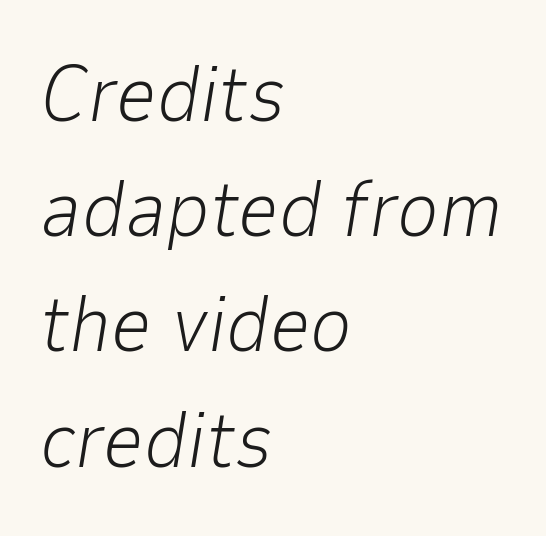
Q: Is the text bold? A: No.
Q: Is the text italic (slanted)? A: Yes, it leans right by about 9 degrees.
Q: Is the text underlined? A: No.
Q: How is the paragraph aligned? A: Left-aligned.
Q: Is the spacing between letters normal or unusually wide? A: Normal.
Q: Is the spacing between lines tight, normal or loose? A: Normal.
Q: Width (condensed, normal, or wide)? A: Normal.
Q: Stroke contrast? A: Low.
Q: x-height? A: Medium.
Q: Monospaced? A: No.
